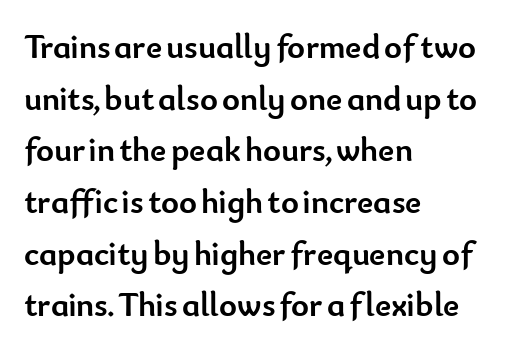
{"serif": "no", "italic": "no", "bold": "yes", "weight": "semibold", "width": "normal", "stroke_contrast": "low", "x_height": "small", "monospaced": "no", "underline": "no", "align": "left", "line_spacing": "normal", "line_spacing_ratio": 1.52, "letter_spacing": "normal", "letter_spacing_em": 0.0, "glyph_px": 34}
